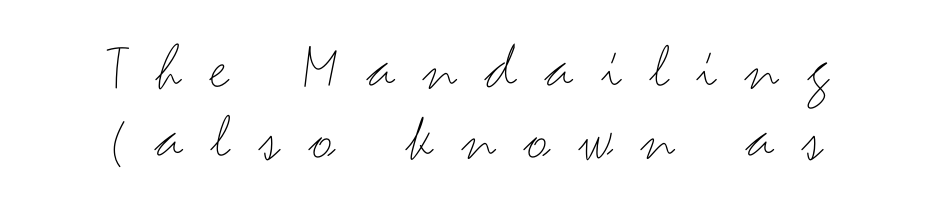
The image shows 67 px thin, wide sans-serif type; set centered, tight line spacing (1.04x), unusually wide letter spacing (+0.43 em), not underlined; medium stroke contrast and a small x-height.
